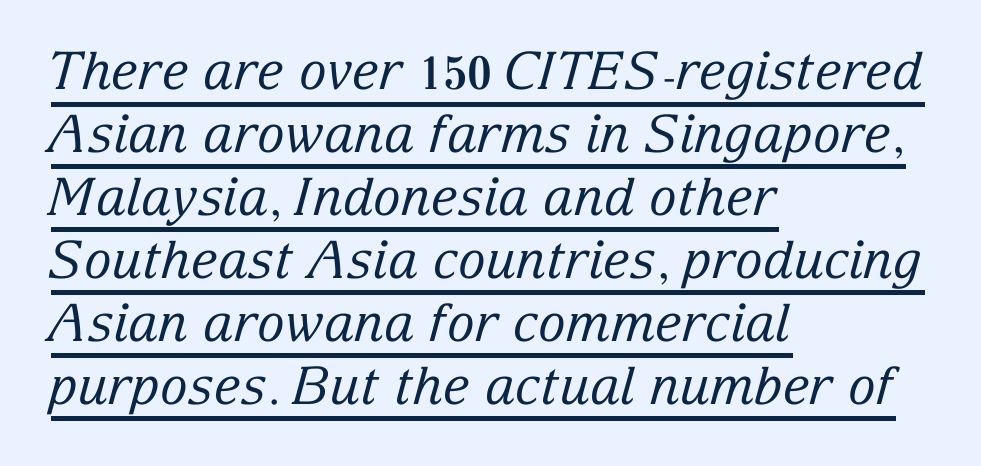
{"serif": "yes", "italic": "yes", "lean": "right", "slant_degrees": 15, "bold": "no", "weight": "regular", "width": "normal", "stroke_contrast": "low", "x_height": "medium", "monospaced": "no", "underline": "yes", "align": "left", "line_spacing_ratio": 1.21, "letter_spacing": "normal", "letter_spacing_em": 0.0, "glyph_px": 52}
